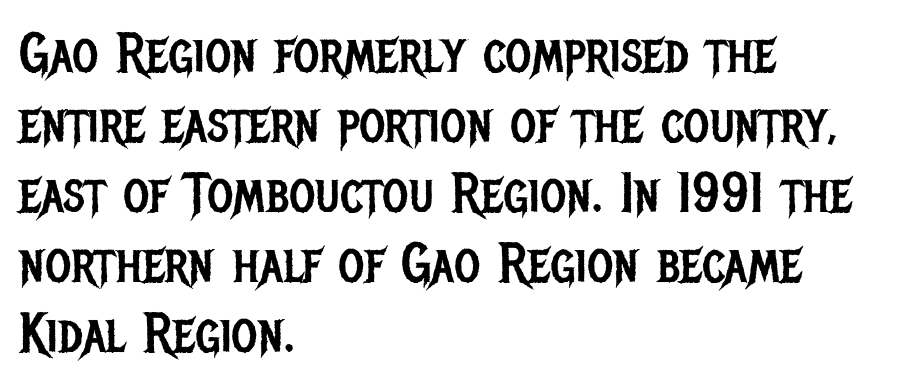
{"serif": "no", "italic": "no", "bold": "no", "weight": "regular", "width": "condensed", "stroke_contrast": "low", "x_height": "large", "monospaced": "no", "underline": "no", "align": "left", "line_spacing": "normal", "line_spacing_ratio": 1.25, "letter_spacing": "normal", "letter_spacing_em": 0.0, "glyph_px": 56}
